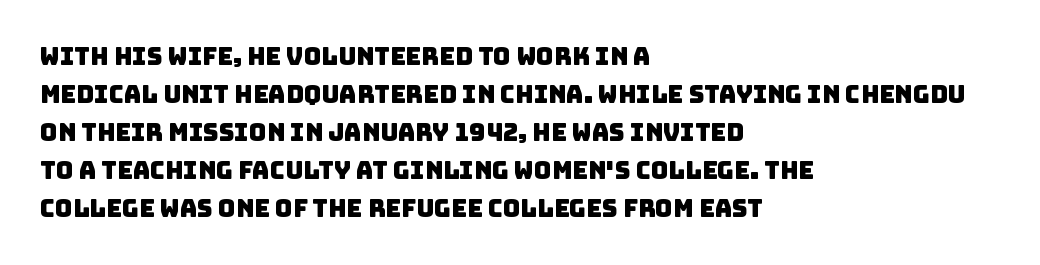
Q: Is the text underlined? A: No.
Q: How is the paragraph aligned? A: Left-aligned.
Q: Is the spacing between letters normal or unusually wide? A: Normal.
Q: Is the spacing between lines tight, normal or loose? A: Normal.
